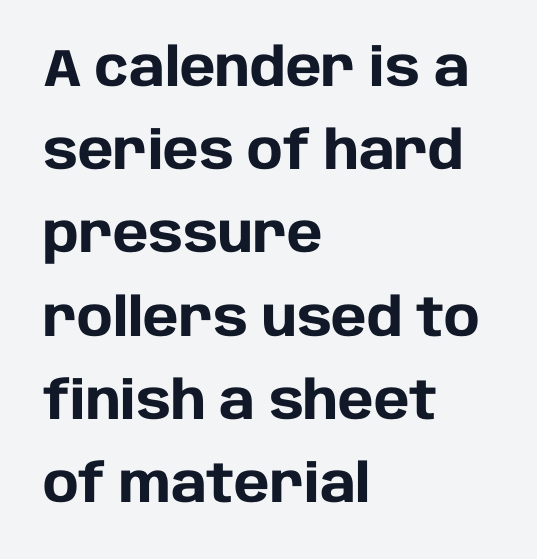
Caption: standard tracking, unaltered. The space beneath each line is pristine and unruled. Each line starts at the same left margin while the right side varies. Here the designer chose a conventional face with non-uniform glyph widths. Each new line begins a customary step beneath the previous one. The glyphs have the mass of a bold cut.
